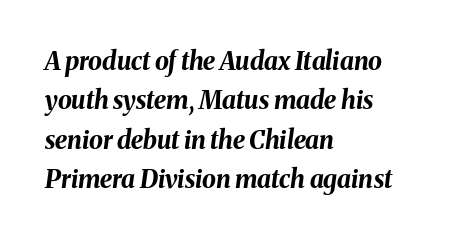
Honestly, there is no underline to notice here at all. The letters are slanted; this is an italic face. These lines sit exactly where default settings would place them. Leftover space on each line is placed entirely after the last word.
